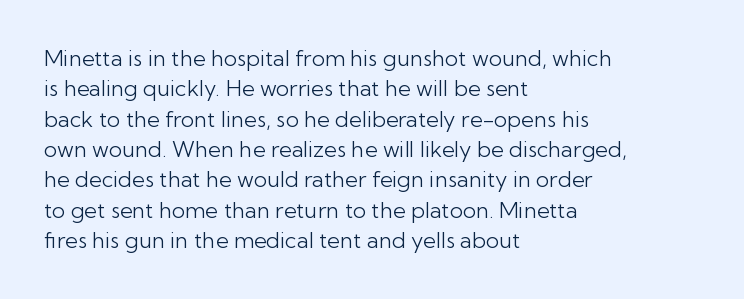
{"italic": "no", "bold": "no", "underline": "no", "align": "left", "line_spacing": "normal", "line_spacing_ratio": 1.38, "letter_spacing": "normal", "letter_spacing_em": 0.0, "glyph_px": 22}
